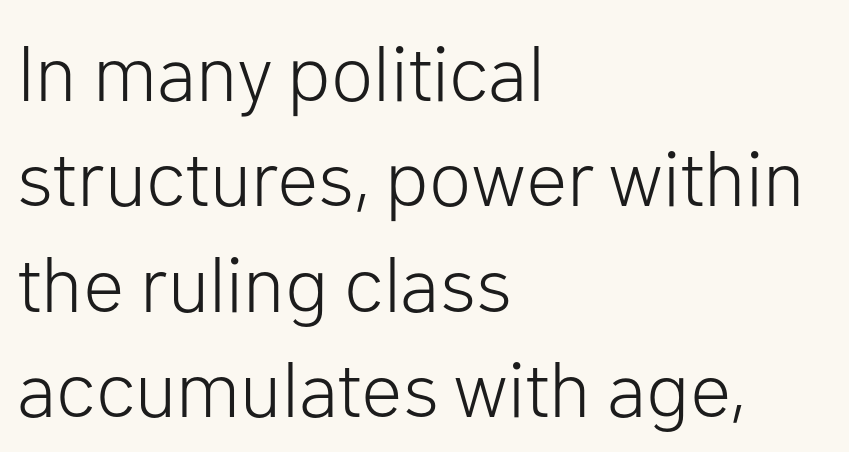
The image shows 78 px light sans-serif type, upright; set left-aligned, normal line spacing (1.35x), normal letter spacing, not underlined; low stroke contrast and a medium x-height.
